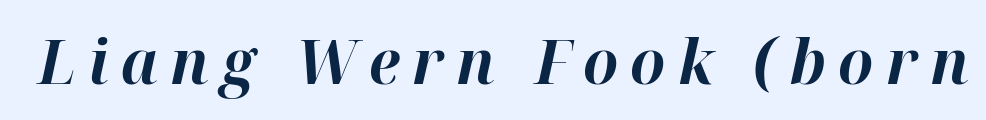
No word sits above an underline. The rendering uses a bold face; every stroke is thick and dark. Short note: letters widely spaced. The rendering uses natural spacing where letterforms have individual widths.
